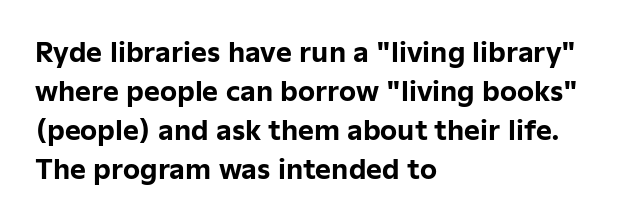
The image shows 27 px bold type, upright; set left-aligned, normal line spacing (1.45x), normal letter spacing, not underlined.
